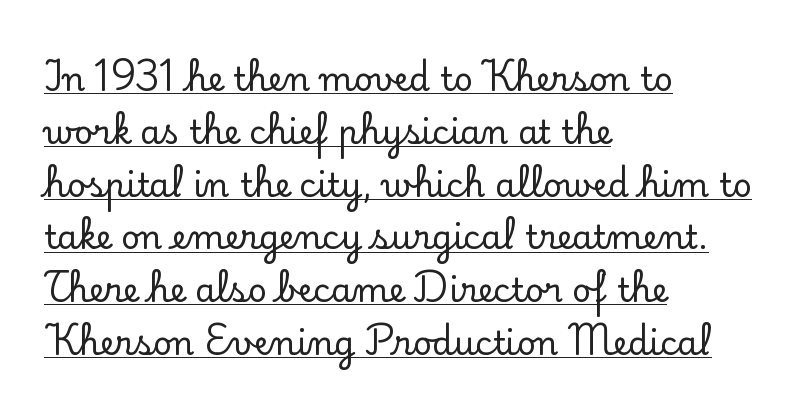
Notice how the passage keeps a crisp vertical edge on the left only. It's the straight-up-and-down kind of type. In designer terms, the underline attribute is active on this setting. A serif font was chosen for this passage. How are the letters spaced? Ordinarily, with no added tracking.
